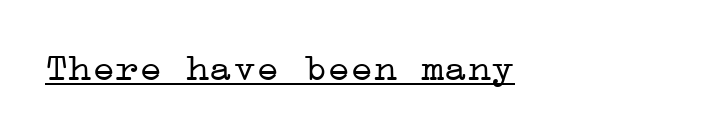
The image shows 39 px light, wide serif type, upright; set normal letter spacing, underlined; low stroke contrast and a medium x-height.
